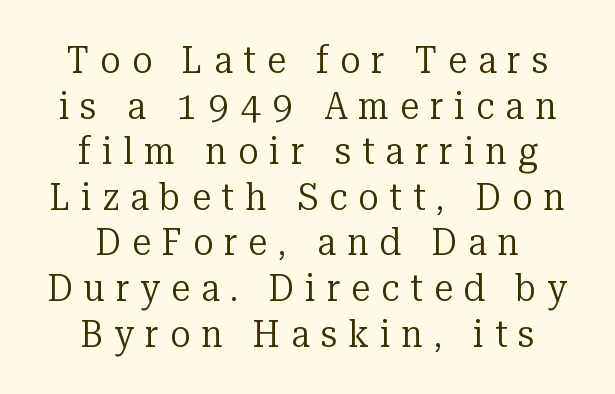
The image shows 38 px regular-weight serif type, upright; set centered, line spacing 1.2x, unusually wide letter spacing (+0.29 em), not underlined; low stroke contrast and a medium x-height.
